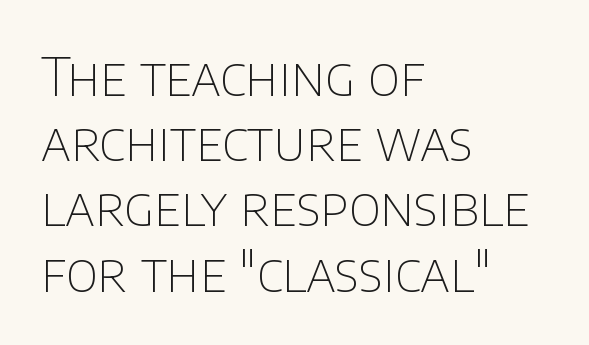
Q: Is the text bold? A: No.
Q: Is the text italic (slanted)? A: No, it is upright.
Q: Is the typeface a serif or a sans-serif typeface? A: Sans-serif.
Q: Is the text underlined? A: No.
Q: How is the paragraph aligned? A: Left-aligned.
Q: Is the spacing between letters normal or unusually wide? A: Normal.
Q: Width (condensed, normal, or wide)? A: Normal.
Q: Stroke contrast? A: Low.
Q: x-height? A: Large.
Q: Monospaced? A: No.
